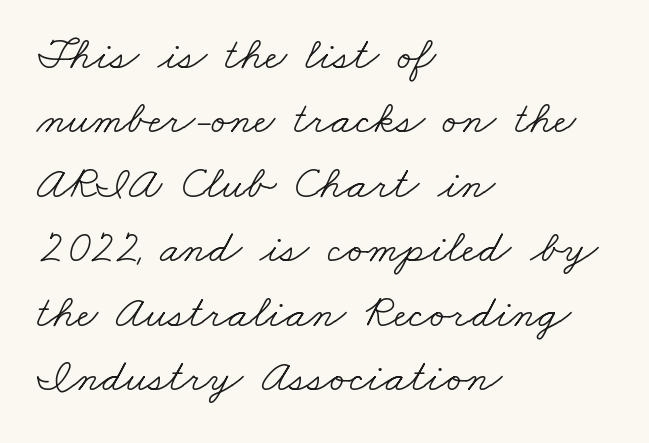
The rendering anchors every line to the left-hand side. This block has exactly the height ordinary leading produces. Serif or sans? Serif — the stroke terminals have little feet. Letters have the restrained weight of plain body copy at most. The rendering uses natural spacing where letterforms have individual widths. Clear beneath every line of the passage.
